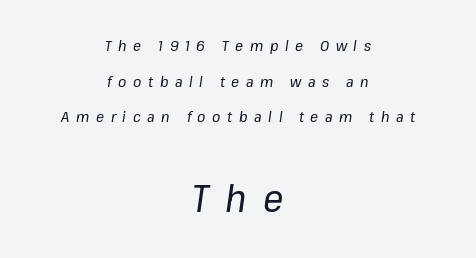
Style check: oblique. Between one letter and the next there's a generous, obvious gap. Any mark beneath the type? The region is blank. Letters have the restrained weight of plain body copy at most.
